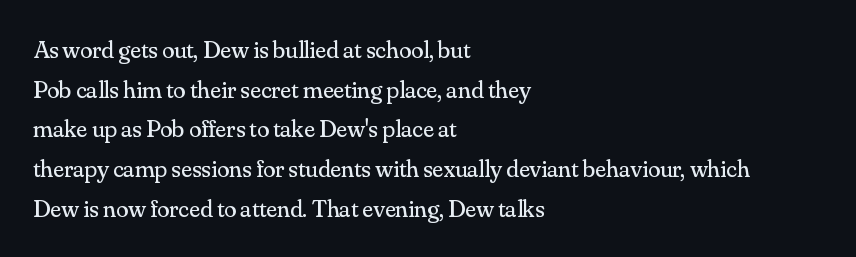
The image shows 25 px text type, upright; set left-aligned, normal line spacing (1.59x), normal letter spacing, not underlined.
